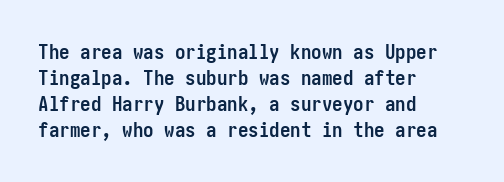
Q: Is the text bold? A: Yes.
Q: Is the text italic (slanted)? A: No, it is upright.
Q: Is the text underlined? A: No.
Q: How is the paragraph aligned? A: Left-aligned.
Q: Is the spacing between letters normal or unusually wide? A: Normal.
